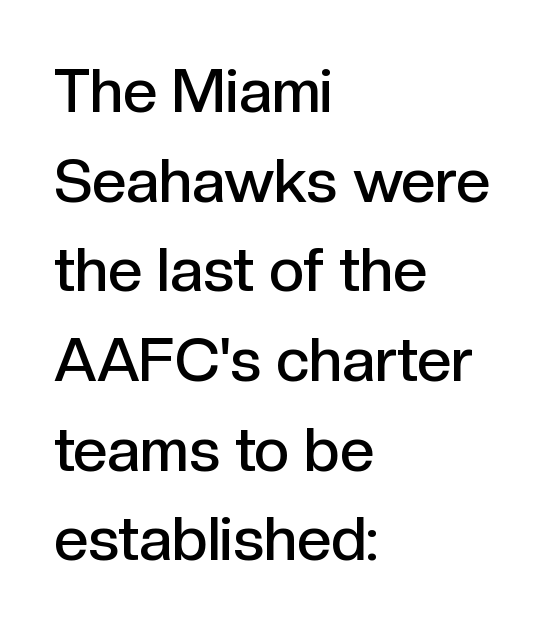
Q: Is the text bold? A: Semi-bold.
Q: Is the text italic (slanted)? A: No, it is upright.
Q: Is the typeface a serif or a sans-serif typeface? A: Sans-serif.
Q: Is the text underlined? A: No.
Q: How is the paragraph aligned? A: Left-aligned.
Q: Is the spacing between letters normal or unusually wide? A: Normal.
Q: Is the spacing between lines tight, normal or loose? A: Normal.
Q: Width (condensed, normal, or wide)? A: Normal.
Q: x-height? A: Medium.
Q: Monospaced? A: No.
